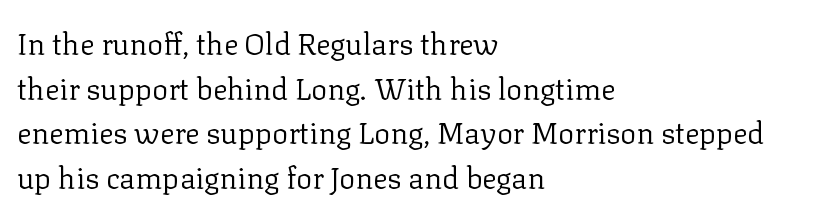
A roman cut, with each character standing at attention. The passage shown has conventional tracking throughout. Teacher's note: observe the even left margin — that is flush-left alignment. Proportional: the letters do not fall into vertical columns.
